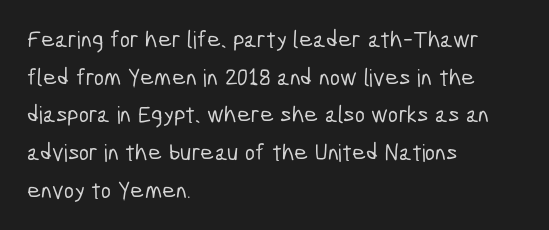
{"underline": "no", "align": "left", "line_spacing": "normal", "line_spacing_ratio": 1.57, "letter_spacing": "normal", "letter_spacing_em": 0.0, "glyph_px": 24}
